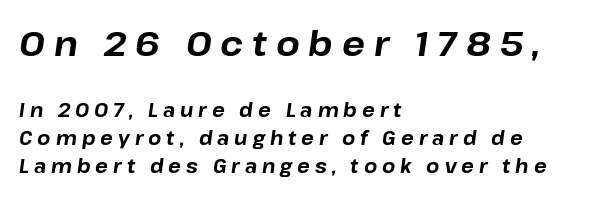
{"italic": "yes", "lean": "right", "slant_degrees": 8, "bold": "yes", "weight": "bold", "width": "normal", "stroke_contrast": "low", "x_height": "medium", "monospaced": "no", "underline": "no", "align": "left", "line_spacing": "normal", "line_spacing_ratio": 1.47, "letter_spacing": "wide", "letter_spacing_em": 0.26, "larger_block": "first", "size_ratio": 1.79, "glyph_px": 34}
